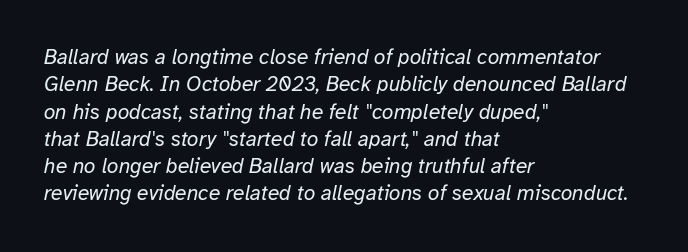
The image shows 21 px text type, italic (leaning right); set left-aligned, normal line spacing (1.3x), normal letter spacing, not underlined.
